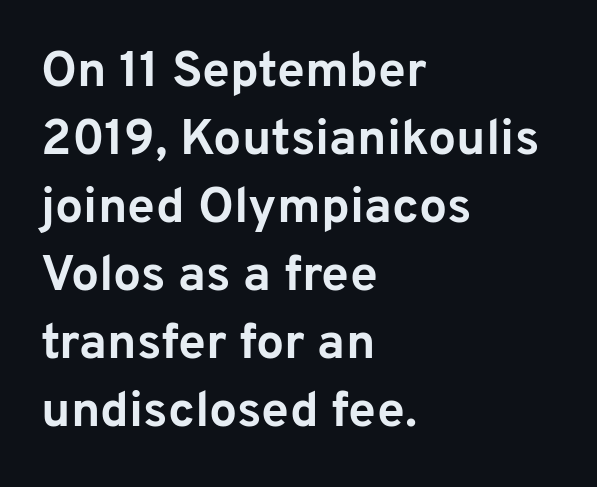
Visually the block forms a straight wall on the left and a jagged coastline on the right. The typesetting leans heavy: a genuine bold. Rendered with straight, roman letterforms. These lines are rendered in a variable-pitch font.
